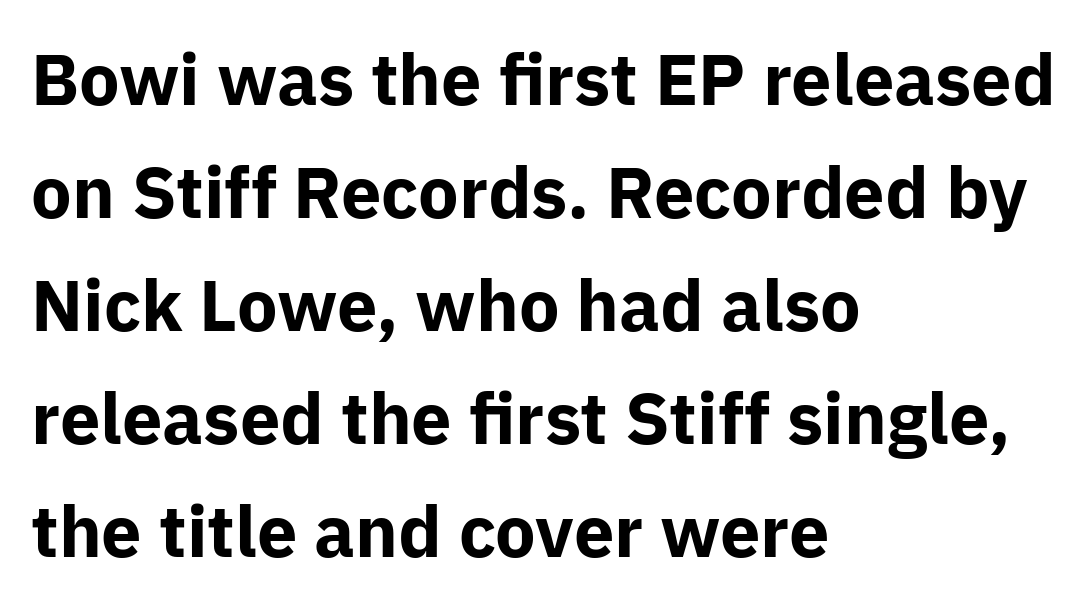
Q: Is the text bold? A: Yes.
Q: Is the text italic (slanted)? A: No, it is upright.
Q: Is the typeface a serif or a sans-serif typeface? A: Sans-serif.
Q: Is the text underlined? A: No.
Q: How is the paragraph aligned? A: Left-aligned.
Q: Is the spacing between letters normal or unusually wide? A: Normal.
Q: Is the spacing between lines tight, normal or loose? A: Normal.
Q: Width (condensed, normal, or wide)? A: Normal.
Q: Stroke contrast? A: Low.
Q: x-height? A: Medium.
Q: Monospaced? A: No.
